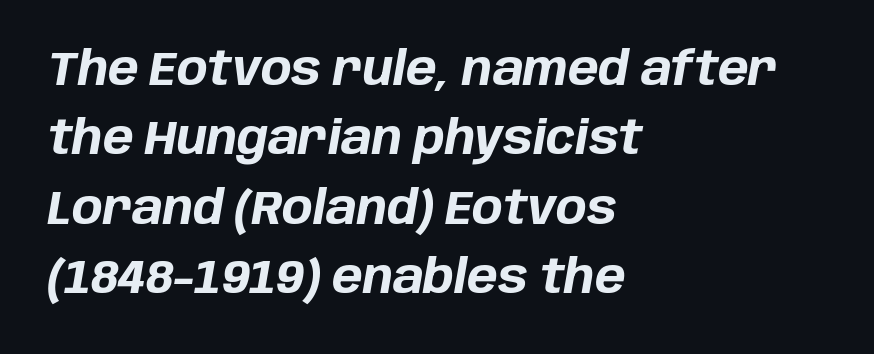
{"italic": "yes", "lean": "right", "slant_degrees": 10, "bold": "yes", "weight": "bold", "width": "normal", "stroke_contrast": "low", "x_height": "large", "monospaced": "no", "underline": "no", "align": "left", "line_spacing": "normal", "line_spacing_ratio": 1.51, "letter_spacing": "normal", "letter_spacing_em": 0.0, "glyph_px": 46}
